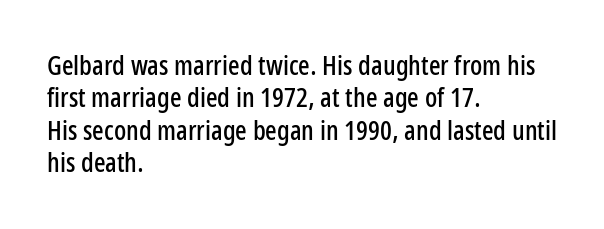
The image shows 27 px text type, upright; set left-aligned, line spacing 1.2x, normal letter spacing, not underlined.
